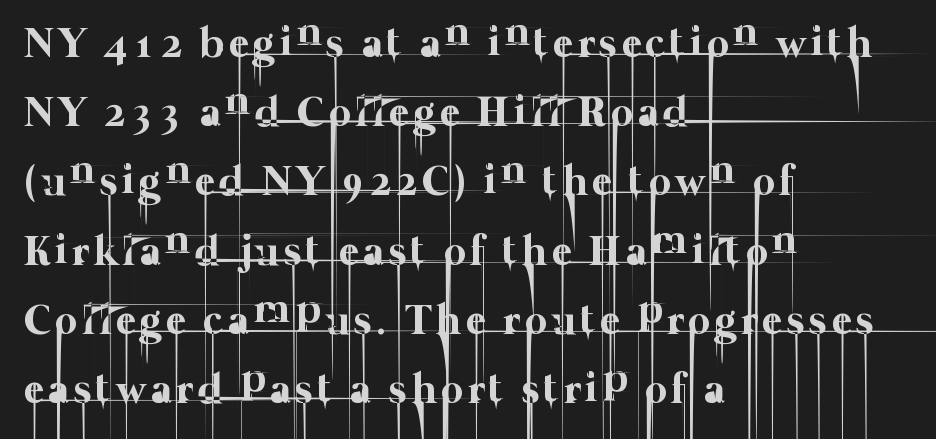
The weight tops out at a normal text grade. You could not count columns in this text — the font is proportionally spaced. Horizontal alignment here is leftward, the default for most running prose. Check the space under the baseline: it is left empty. The leading is moderate, giving the passage an even texture.
